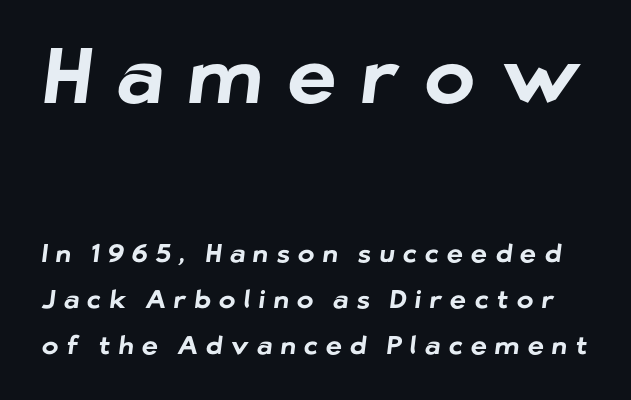
Q: Is the text bold? A: Yes.
Q: Is the typeface a serif or a sans-serif typeface? A: Sans-serif.
Q: Is the text underlined? A: No.
Q: Is the spacing between letters normal or unusually wide? A: Unusually wide.
Q: Which block of text is set in a larger size, the first (top) or the second (bottom)? A: The first (top) one.
Q: Width (condensed, normal, or wide)? A: Normal.
Q: Stroke contrast? A: Low.
Q: x-height? A: Medium.
Q: Monospaced? A: No.
